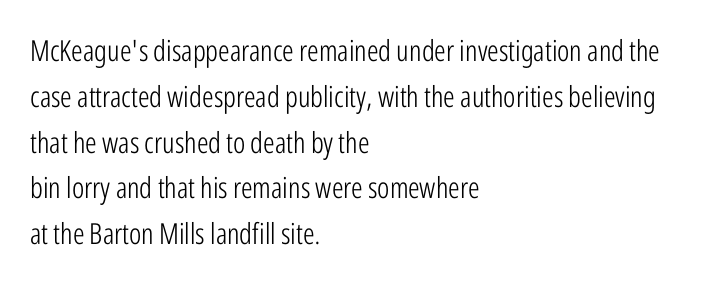
Q: Is the text bold? A: No.
Q: Is the text italic (slanted)? A: No, it is upright.
Q: Is the typeface a serif or a sans-serif typeface? A: Sans-serif.
Q: Is the text underlined? A: No.
Q: How is the paragraph aligned? A: Left-aligned.
Q: Is the spacing between letters normal or unusually wide? A: Normal.
Q: Is the spacing between lines tight, normal or loose? A: Normal.
Q: Width (condensed, normal, or wide)? A: Condensed.
Q: Stroke contrast? A: Low.
Q: x-height? A: Medium.
Q: Monospaced? A: No.
